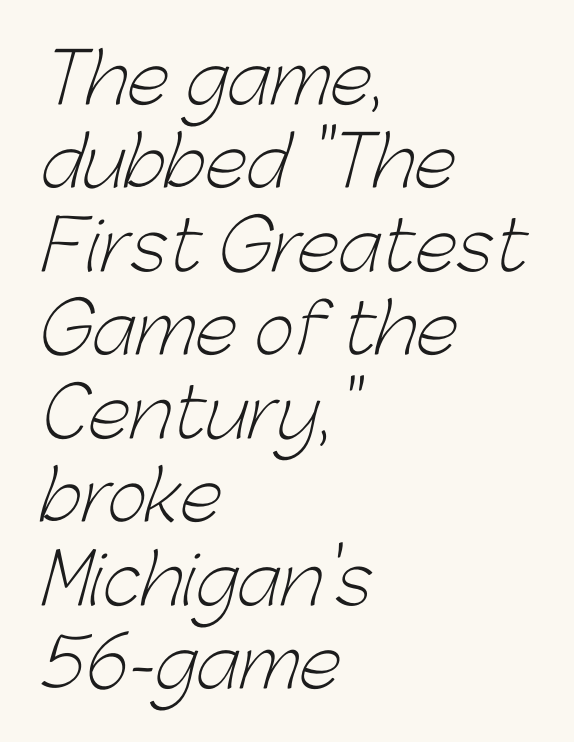
Q: Is the text bold? A: No.
Q: Is the typeface a serif or a sans-serif typeface? A: Sans-serif.
Q: Is the text underlined? A: No.
Q: How is the paragraph aligned? A: Left-aligned.
Q: Is the spacing between letters normal or unusually wide? A: Normal.
Q: Width (condensed, normal, or wide)? A: Normal.
Q: Stroke contrast? A: Low.
Q: x-height? A: Medium.
Q: Monospaced? A: No.
